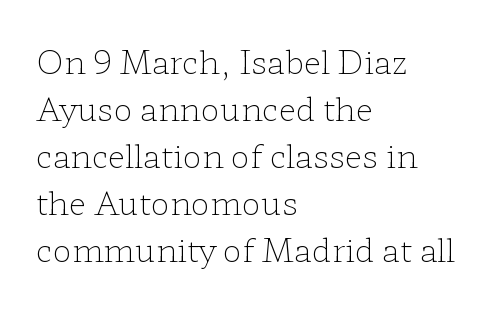
The image shows 32 px light, wide serif type, upright; set left-aligned, normal line spacing (1.47x), normal letter spacing, not underlined; low stroke contrast and a medium x-height.
